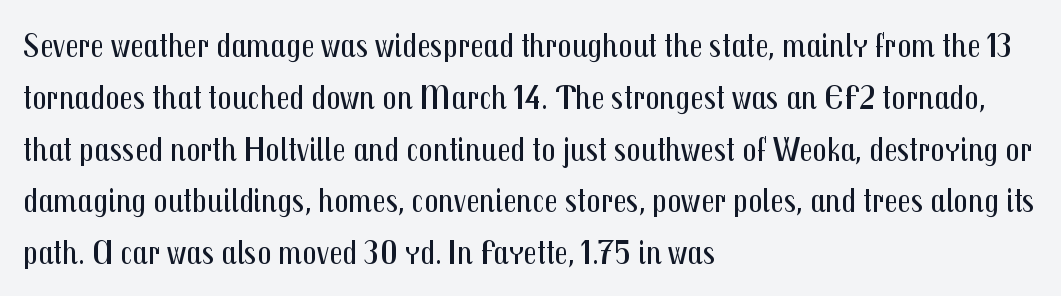
{"serif": "no", "italic": "no", "bold": "no", "weight": "regular", "width": "condensed", "stroke_contrast": "medium", "x_height": "medium", "monospaced": "no", "underline": "no", "align": "left", "line_spacing": "normal", "line_spacing_ratio": 1.48, "letter_spacing": "normal", "letter_spacing_em": 0.0, "glyph_px": 35}
